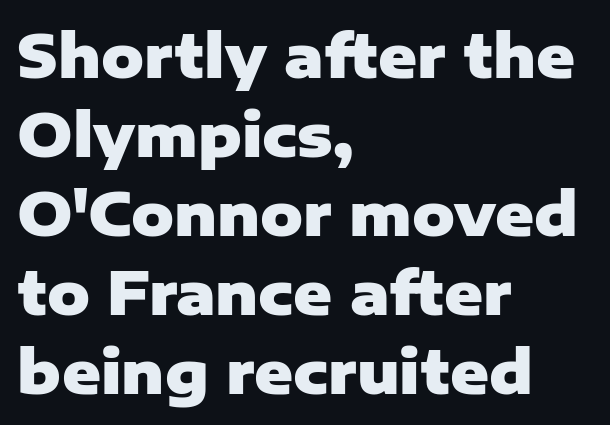
Q: Is the text bold? A: Yes.
Q: Is the text italic (slanted)? A: No, it is upright.
Q: Is the typeface a serif or a sans-serif typeface? A: Sans-serif.
Q: Is the text underlined? A: No.
Q: How is the paragraph aligned? A: Left-aligned.
Q: Is the spacing between letters normal or unusually wide? A: Normal.
Q: Is the spacing between lines tight, normal or loose? A: Normal.
Q: Width (condensed, normal, or wide)? A: Normal.
Q: Stroke contrast? A: Low.
Q: x-height? A: Medium.
Q: Monospaced? A: No.
